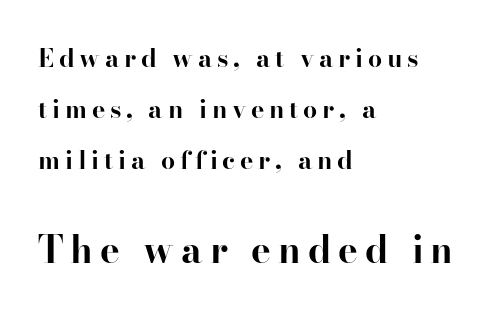
{"serif": "yes", "italic": "no", "bold": "yes", "weight": "bold", "width": "normal", "stroke_contrast": "high", "x_height": "small", "monospaced": "no", "underline": "no", "align": "left", "line_spacing": "loose", "line_spacing_ratio": 2.05, "larger_block": "second", "size_ratio": 1.48, "glyph_px": 37}
